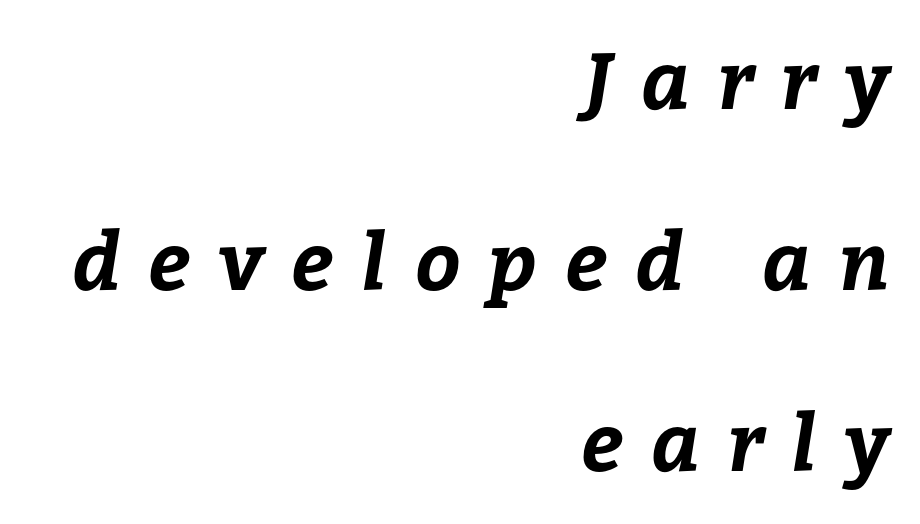
The image shows 79 px bold type; set right-aligned, loose line spacing (2.29x), unusually wide letter spacing (+0.35 em), not underlined; low stroke contrast and a medium x-height.
